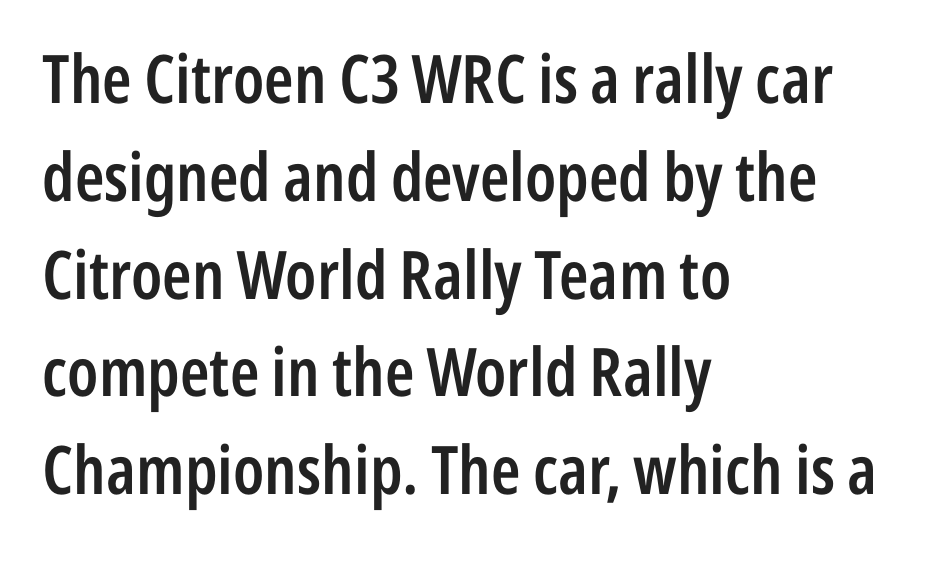
Q: Is the text bold? A: Semi-bold.
Q: Is the text italic (slanted)? A: No, it is upright.
Q: Is the typeface a serif or a sans-serif typeface? A: Sans-serif.
Q: Is the text underlined? A: No.
Q: How is the paragraph aligned? A: Left-aligned.
Q: Is the spacing between letters normal or unusually wide? A: Normal.
Q: Is the spacing between lines tight, normal or loose? A: Normal.
Q: Width (condensed, normal, or wide)? A: Condensed.
Q: Stroke contrast? A: Low.
Q: x-height? A: Medium.
Q: Monospaced? A: No.
